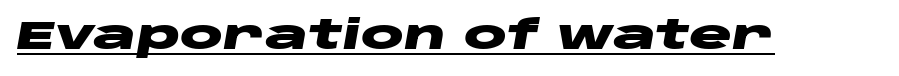
The image shows 40 px heavy, wide type, italic (leaning right); set normal letter spacing, underlined; low stroke contrast and a large x-height.
